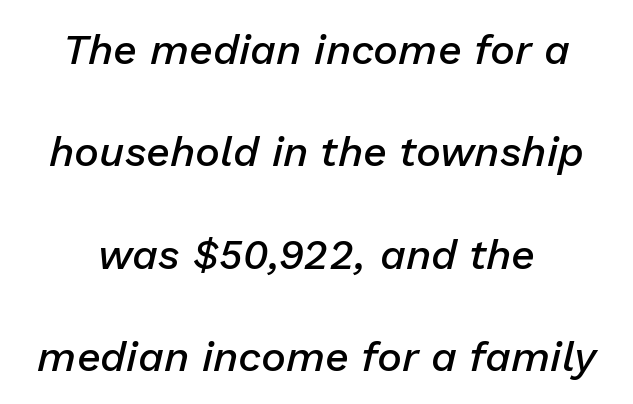
Typesetter's note: demi weight, one step under bold. Yep, that's italic — everything's leaning. Each letter keeps its own natural width here, so spacing adapts to shape. The passage shown has conventional tracking throughout.
